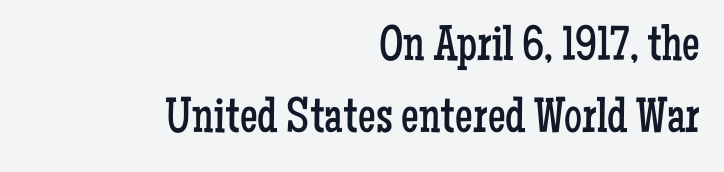
{"serif": "yes", "italic": "no", "bold": "no", "weight": "regular", "width": "condensed", "stroke_contrast": "low", "x_height": "medium", "monospaced": "no", "underline": "no", "align": "right", "line_spacing": "normal", "line_spacing_ratio": 1.45, "letter_spacing": "normal", "letter_spacing_em": 0.0, "glyph_px": 50}
